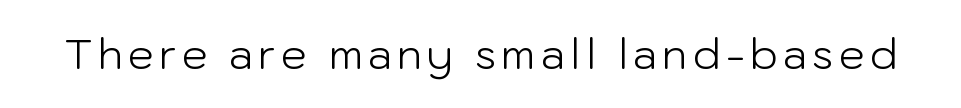
{"serif": "no", "italic": "no", "bold": "no", "weight": "light", "width": "normal", "stroke_contrast": "low", "x_height": "medium", "monospaced": "no", "underline": "no", "glyph_px": 41}
